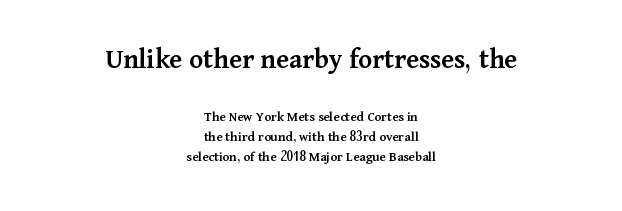
The image shows 29 px semibold serif type, upright; set centered, normal line spacing (1.44x), normal letter spacing, not underlined; the first (top) block is 2.07x larger; medium stroke contrast and a medium x-height.
